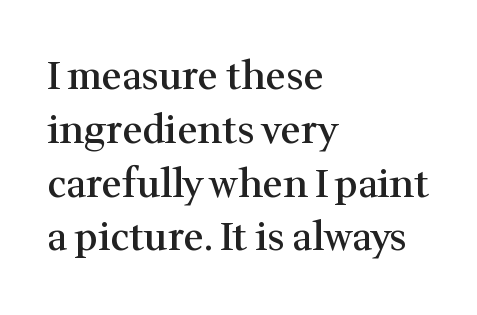
A typesetter would call this leading conventional body-copy spacing. The text block is weighted toward the left margin, trailing off unevenly rightward. Is the type bold? Partly — it's a semibold, heavier than regular but not fully bold. The passage shown is typed in a proportional face where columns would drift.
